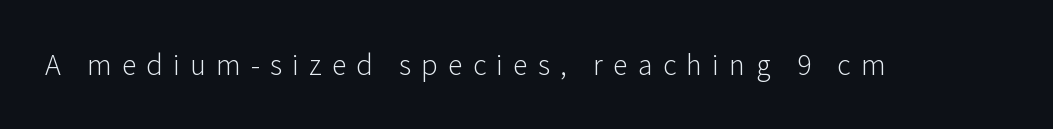
{"serif": "no", "italic": "no", "bold": "no", "weight": "light", "width": "normal", "stroke_contrast": "low", "x_height": "medium", "monospaced": "no", "underline": "no", "letter_spacing": "wide", "letter_spacing_em": 0.34, "glyph_px": 30}
